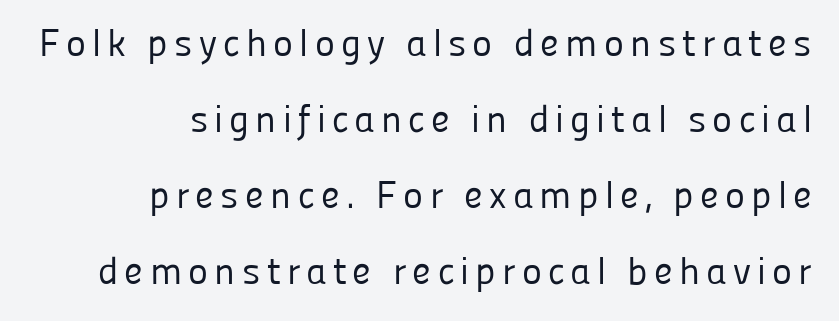
Line spacing here is loose. Note: no serifs on the glyphs. A typesetter would call this proportional, since set widths differ per character. It's the straight-up-and-down kind of type. The strokes carry an ordinary text weight at most.
